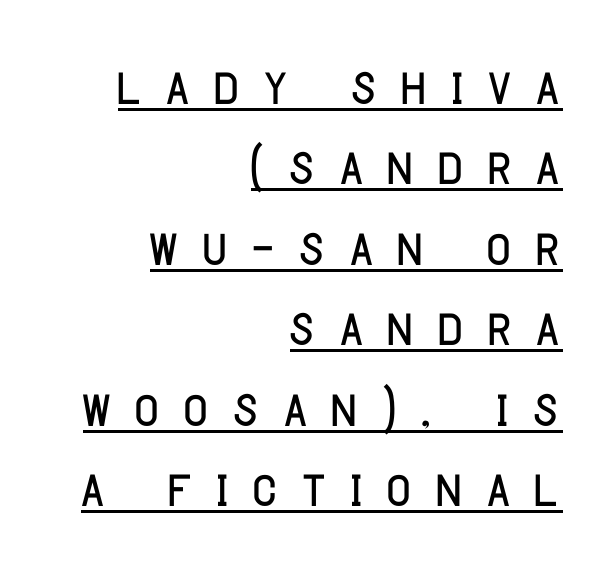
Q: Is the text italic (slanted)? A: No, it is upright.
Q: Is the typeface a serif or a sans-serif typeface? A: Sans-serif.
Q: Is the text underlined? A: Yes.
Q: How is the paragraph aligned? A: Right-aligned.
Q: Is the spacing between letters normal or unusually wide? A: Unusually wide.
Q: Is the spacing between lines tight, normal or loose? A: Tight.
Q: Width (condensed, normal, or wide)? A: Condensed.
Q: Stroke contrast? A: Low.
Q: x-height? A: Large.
Q: Monospaced? A: No.
